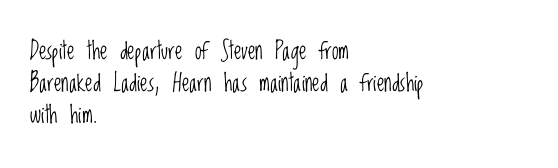
Q: Is the text bold? A: No.
Q: Is the text italic (slanted)? A: No, it is upright.
Q: Is the text underlined? A: No.
Q: How is the paragraph aligned? A: Left-aligned.
Q: Is the spacing between letters normal or unusually wide? A: Normal.
Q: Is the spacing between lines tight, normal or loose? A: Normal.
